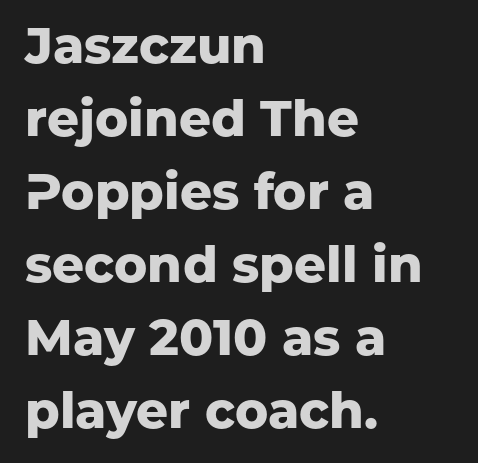
The image shows 50 px heavy sans-serif type, upright; set left-aligned, normal line spacing (1.46x), normal letter spacing, not underlined; low stroke contrast and a medium x-height.
